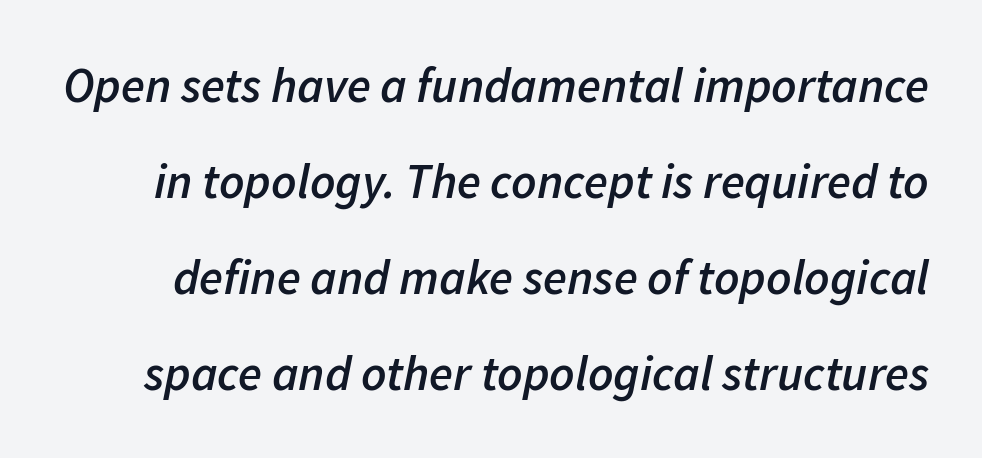
Q: Is the text bold? A: Semi-bold.
Q: Is the text italic (slanted)? A: Yes, it leans right by about 11 degrees.
Q: Is the text underlined? A: No.
Q: Is the spacing between letters normal or unusually wide? A: Normal.
Q: Is the spacing between lines tight, normal or loose? A: Loose.
Q: Width (condensed, normal, or wide)? A: Normal.
Q: Stroke contrast? A: Low.
Q: x-height? A: Medium.
Q: Monospaced? A: No.
